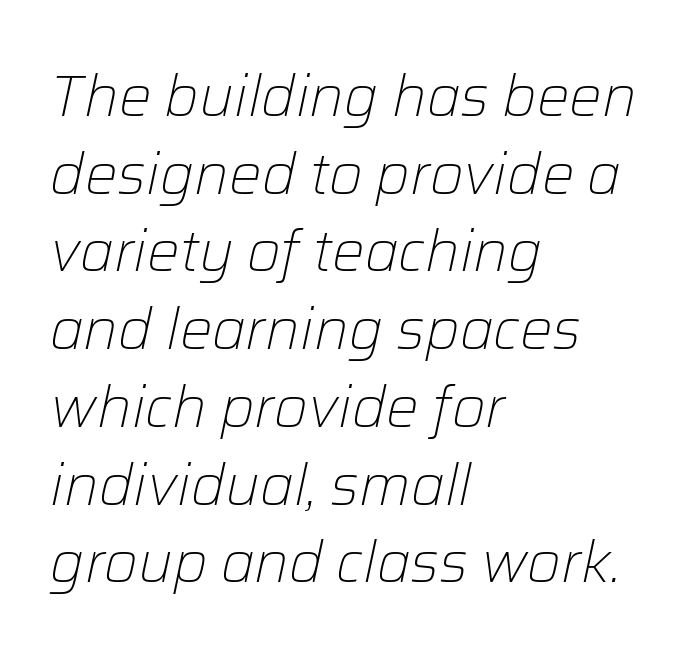
Q: Is the text bold? A: No.
Q: Is the text italic (slanted)? A: Yes, it leans right by about 12 degrees.
Q: Is the text underlined? A: No.
Q: How is the paragraph aligned? A: Left-aligned.
Q: Is the spacing between letters normal or unusually wide? A: Normal.
Q: Is the spacing between lines tight, normal or loose? A: Normal.
Q: Width (condensed, normal, or wide)? A: Normal.
Q: Stroke contrast? A: Low.
Q: x-height? A: Medium.
Q: Monospaced? A: No.
